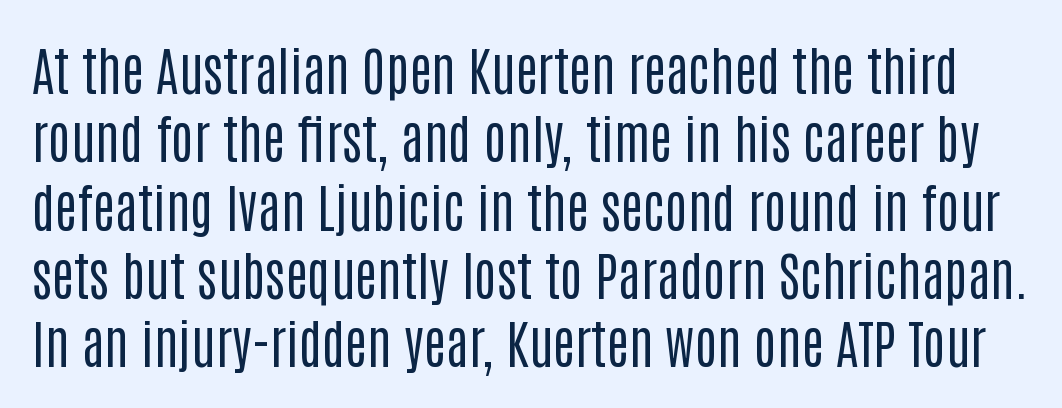
{"serif": "no", "italic": "no", "bold": "no", "weight": "regular", "width": "condensed", "stroke_contrast": "low", "x_height": "large", "monospaced": "no", "underline": "no", "line_spacing": "normal", "line_spacing_ratio": 1.29, "letter_spacing": "normal", "letter_spacing_em": 0.0, "glyph_px": 53}
